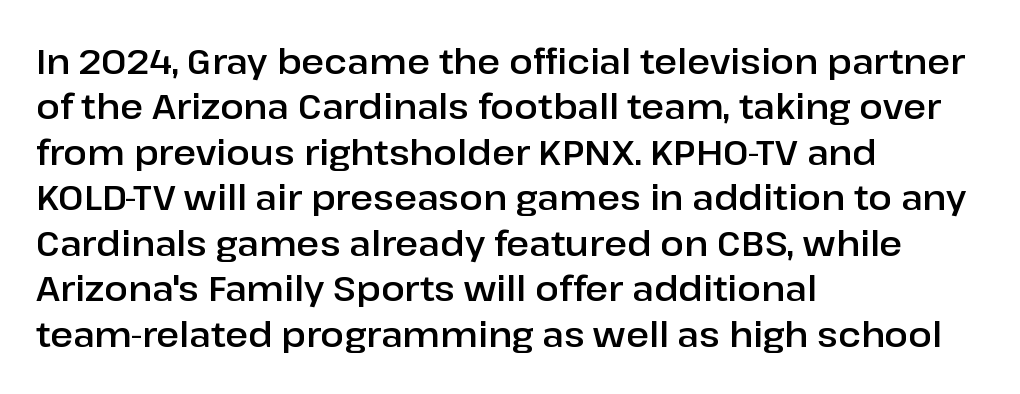
{"serif": "no", "italic": "no", "width": "normal", "stroke_contrast": "low", "x_height": "medium", "monospaced": "no", "underline": "no", "align": "left", "line_spacing": "normal", "line_spacing_ratio": 1.3, "letter_spacing": "normal", "letter_spacing_em": 0.0, "glyph_px": 35}
